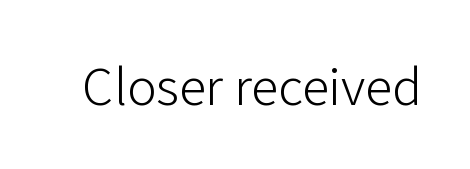
The image shows 55 px light sans-serif type, upright; set normal letter spacing, not underlined; low stroke contrast and a medium x-height.
